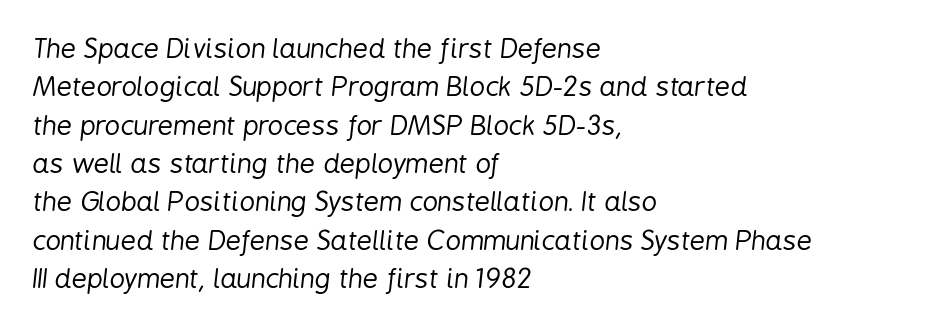
Q: Is the text bold? A: No.
Q: Is the text italic (slanted)? A: Yes, it leans right by about 6 degrees.
Q: Is the text underlined? A: No.
Q: How is the paragraph aligned? A: Left-aligned.
Q: Is the spacing between letters normal or unusually wide? A: Normal.
Q: Is the spacing between lines tight, normal or loose? A: Normal.
